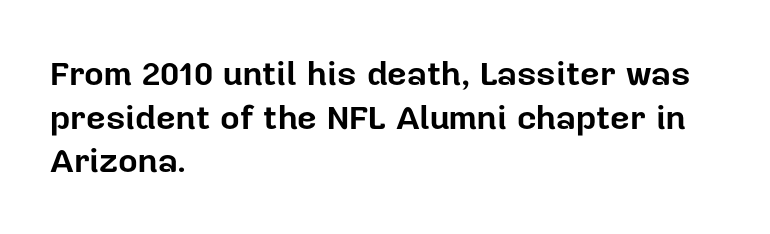
Quick note: not italic, upright. Nothing sits at the stroke ends, so this counts as sans-serif. Horizontally, the lines are justified to the leading edge only. Does the weight exceed regular? Yes, all the way to bold. Honestly, the letter spacing is just normal — you wouldn't notice it.
